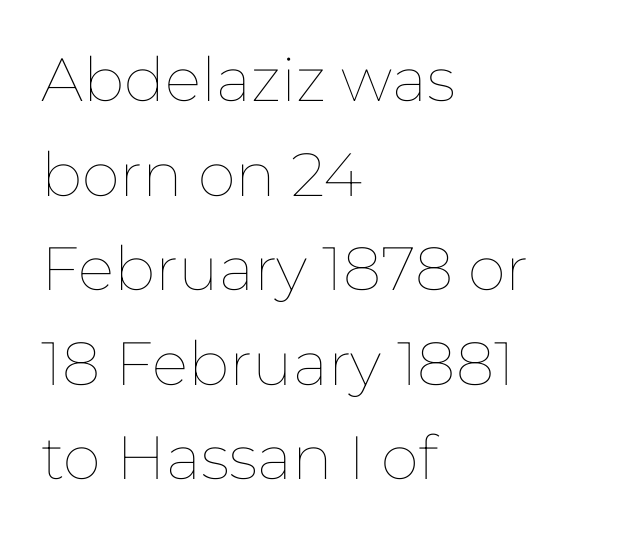
No extra ink here — the face is not bold. Horizontal alignment here is leftward, the default for most running prose. The type is set solid horizontally, with unmodified tracking. The letters advance in unequal steps, a hallmark of proportional type. This is roman type, the default non-slanted kind.
